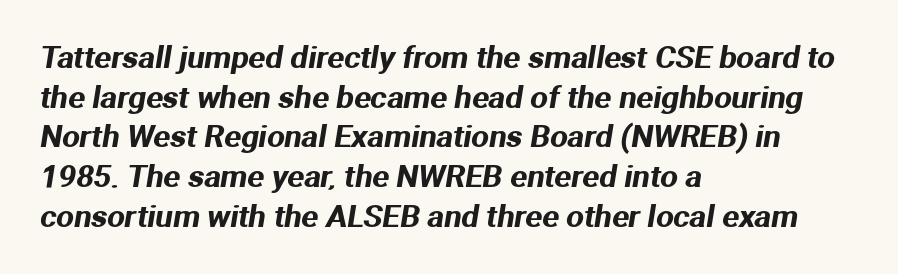
Q: Is the typeface a serif or a sans-serif typeface? A: Sans-serif.
Q: Is the text underlined? A: No.
Q: How is the paragraph aligned? A: Left-aligned.
Q: Is the spacing between letters normal or unusually wide? A: Normal.
Q: Is the spacing between lines tight, normal or loose? A: Normal.
Q: Width (condensed, normal, or wide)? A: Normal.
Q: Stroke contrast? A: Medium.
Q: x-height? A: Medium.
Q: Monospaced? A: No.
